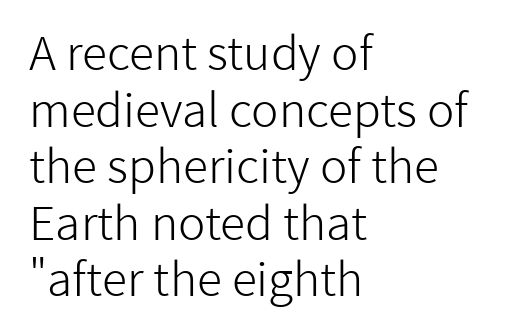
The face looks like a standard text weight, possibly lighter. A typesetter would call this proportional, since set widths differ per character. Italic? Not at all — the glyphs are vertical. Anything drawn beneath the words? Only blank space. Tracking value appears to be zero — textbook default spacing.
